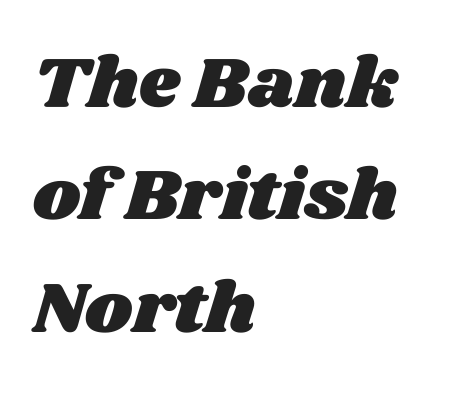
Q: Is the text underlined? A: No.
Q: How is the paragraph aligned? A: Left-aligned.
Q: Is the spacing between letters normal or unusually wide? A: Normal.
Q: Is the spacing between lines tight, normal or loose? A: Normal.
Q: Width (condensed, normal, or wide)? A: Wide.
Q: Stroke contrast? A: Medium.
Q: x-height? A: Large.
Q: Monospaced? A: No.
